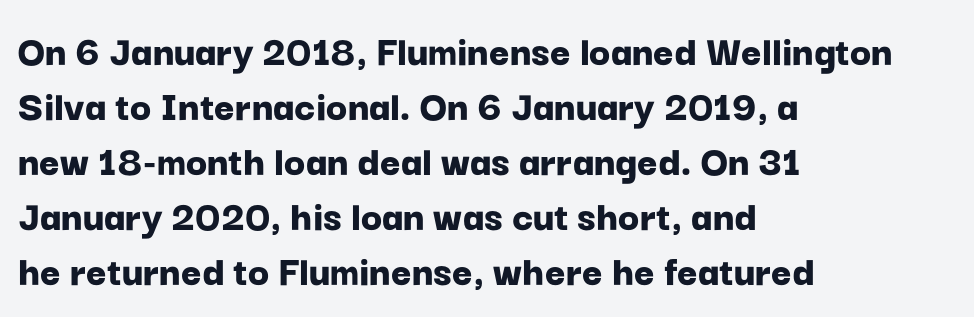
Each word holds together tightly as a unit, with standard inter-letter gaps. Unlike italic type, these characters show no tilt at all. You could not count columns in this text — the font is proportionally spaced. Casual observation: everything's shoved over to the left.
